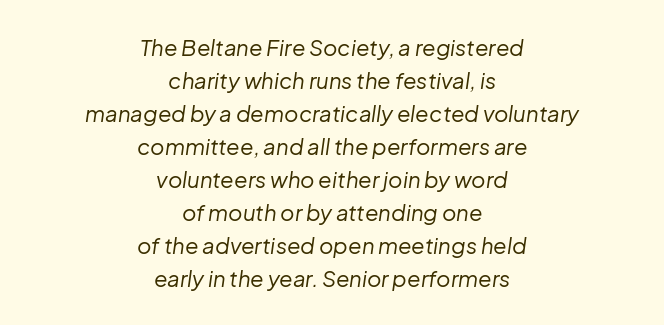
Nobody touched the tracking dial on this one. The strokes carry an ordinary text weight at most. The gap between lines stays unmarked. Rendered with sloped, italic letterforms. Each new line begins a customary step beneath the previous one.
